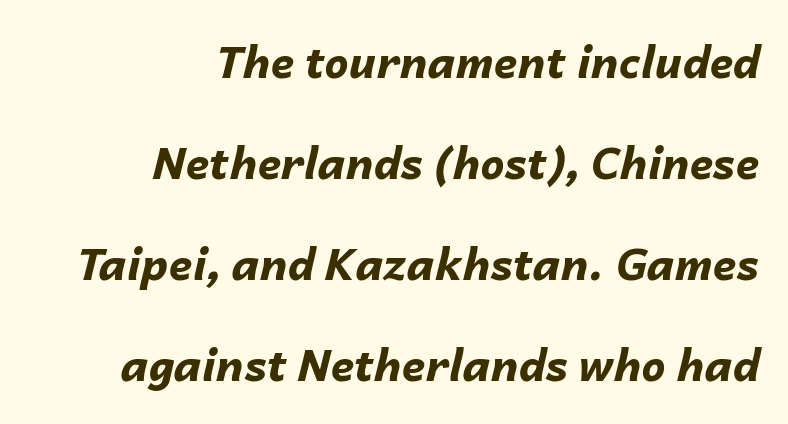
The image shows 43 px bold type, italic (leaning right); set right-aligned, loose line spacing (2.35x), normal letter spacing, not underlined; low stroke contrast and a medium x-height.
